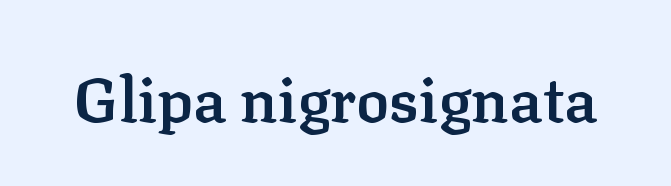
The image shows 62 px semibold serif type, upright; set normal letter spacing, not underlined; low stroke contrast and a medium x-height.
